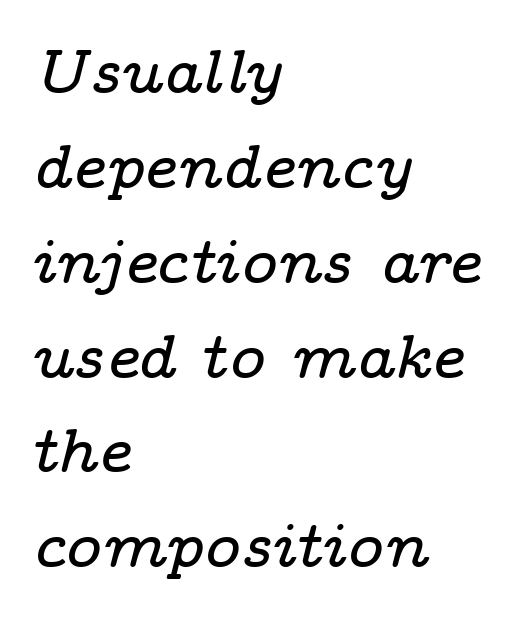
The image shows 62 px wide serif type, italic (leaning right); set left-aligned, normal line spacing (1.53x), normal letter spacing, not underlined; low stroke contrast and a medium x-height.
